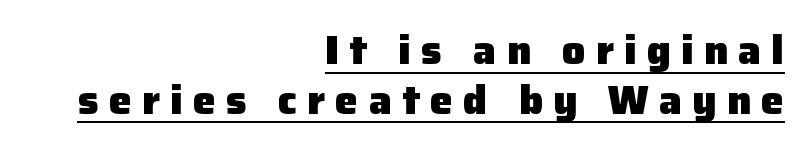
The image shows 41 px heavy sans-serif type, upright; set right-aligned, line spacing 1.21x, unusually wide letter spacing (+0.25 em), underlined; low stroke contrast and a medium x-height.
